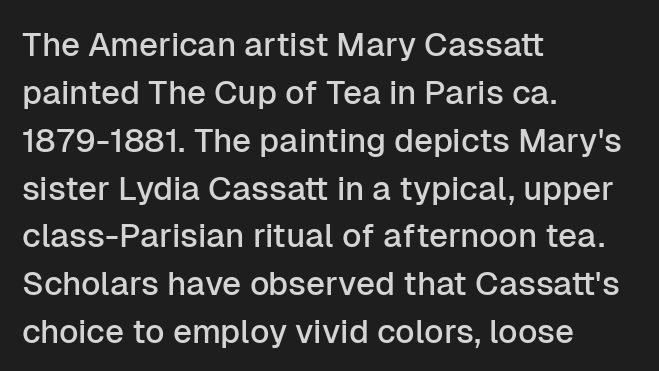
The image shows 33 px sans-serif type, upright; set left-aligned, normal line spacing (1.45x), normal letter spacing, not underlined; low stroke contrast and a medium x-height.
